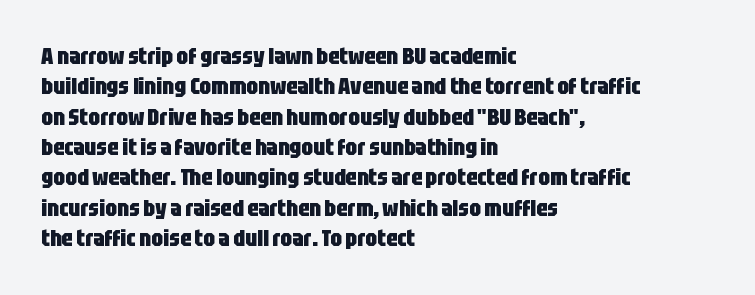
Each word holds together tightly as a unit, with standard inter-letter gaps. Typeset ragged right — the left edge is the straight one. Has an underline been added? It has not. The passage shown stacks its lines at a standard gap. A typesetter would mark this as roman, not italic. The passage shown is emphatically bold.
